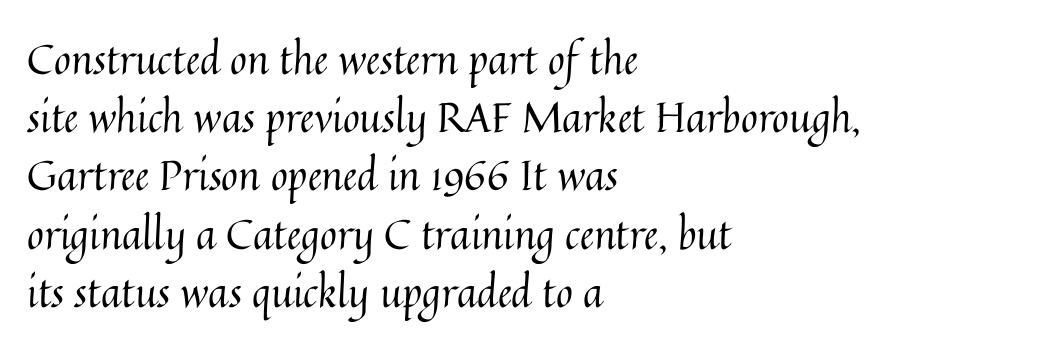
{"bold": "no", "weight": "regular", "width": "normal", "stroke_contrast": "medium", "x_height": "medium", "monospaced": "no", "underline": "no", "align": "left", "line_spacing": "normal", "line_spacing_ratio": 1.42, "letter_spacing": "normal", "letter_spacing_em": 0.0, "glyph_px": 41}
